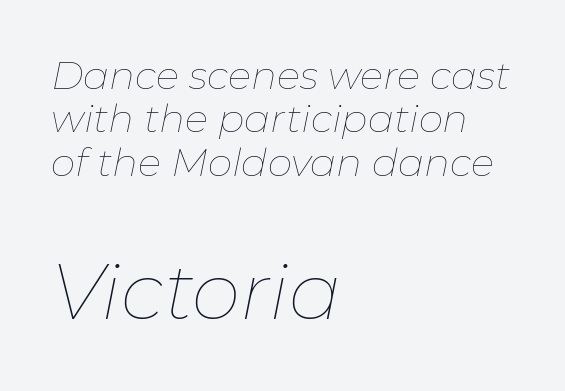
Nobody drew a line under any word here. Very little white space separates one row of letters from the next. Here the designer chose a conventional face with non-uniform glyph widths. A quiet, ordinary-to-light weight characterises the typeface.
